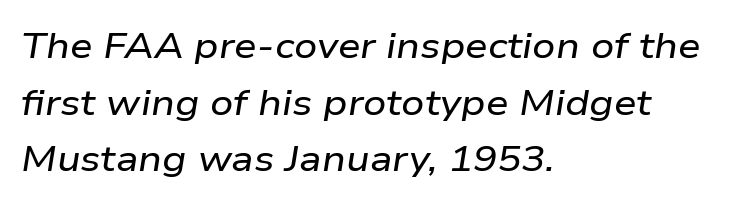
Q: Is the text italic (slanted)? A: Yes, it leans right by about 9 degrees.
Q: Is the text underlined? A: No.
Q: How is the paragraph aligned? A: Left-aligned.
Q: Is the spacing between letters normal or unusually wide? A: Normal.
Q: Is the spacing between lines tight, normal or loose? A: Normal.
Q: Width (condensed, normal, or wide)? A: Wide.
Q: Stroke contrast? A: Low.
Q: x-height? A: Medium.
Q: Monospaced? A: No.
